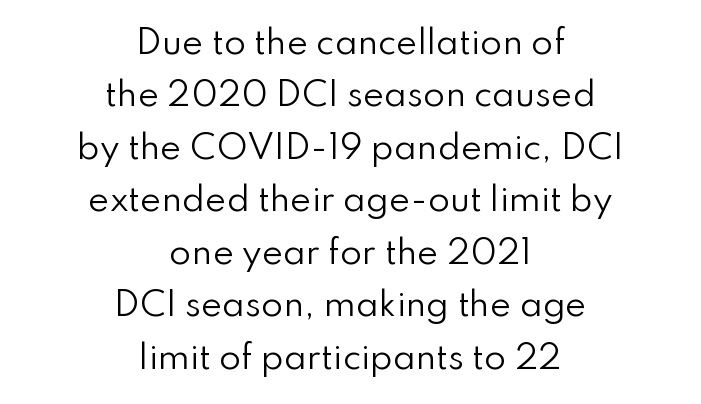
Q: Is the text bold? A: No.
Q: Is the text italic (slanted)? A: No, it is upright.
Q: Is the typeface a serif or a sans-serif typeface? A: Sans-serif.
Q: Is the text underlined? A: No.
Q: How is the paragraph aligned? A: Centered.
Q: Is the spacing between letters normal or unusually wide? A: Normal.
Q: Is the spacing between lines tight, normal or loose? A: Normal.
Q: Width (condensed, normal, or wide)? A: Normal.
Q: Stroke contrast? A: Low.
Q: x-height? A: Small.
Q: Monospaced? A: No.
